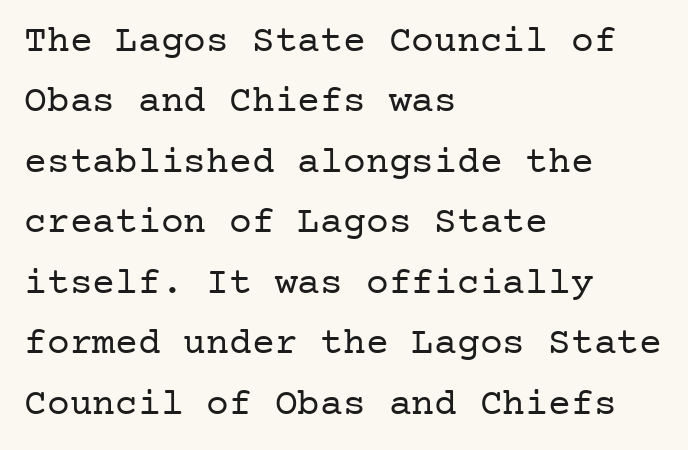
The image shows 38 px regular-weight serif type, upright; set left-aligned, normal line spacing (1.59x), normal letter spacing, not underlined; low stroke contrast and a medium x-height.
